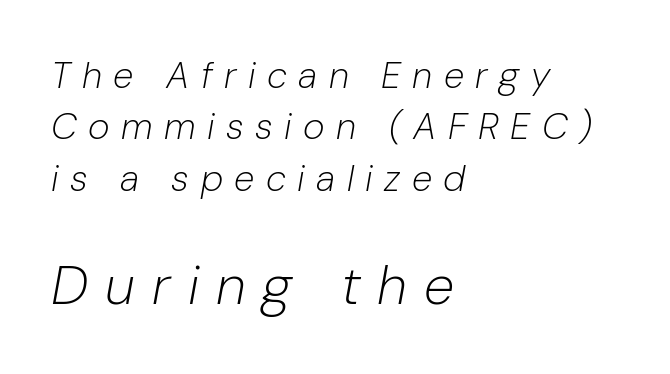
Q: Is the text bold? A: No.
Q: Is the text italic (slanted)? A: Yes, it leans right by about 10 degrees.
Q: Is the text underlined? A: No.
Q: How is the paragraph aligned? A: Left-aligned.
Q: Is the spacing between letters normal or unusually wide? A: Unusually wide.
Q: Is the spacing between lines tight, normal or loose? A: Normal.
Q: Which block of text is set in a larger size, the first (top) or the second (bottom)? A: The second (bottom) one.
Q: Width (condensed, normal, or wide)? A: Normal.
Q: Stroke contrast? A: Low.
Q: x-height? A: Medium.
Q: Monospaced? A: No.
